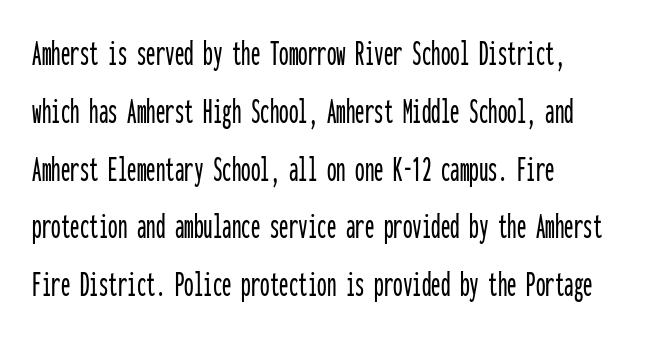
The image shows 38 px condensed sans-serif type, upright, monospaced; set left-aligned, normal line spacing (1.52x), normal letter spacing, not underlined; low stroke contrast and a medium x-height.
